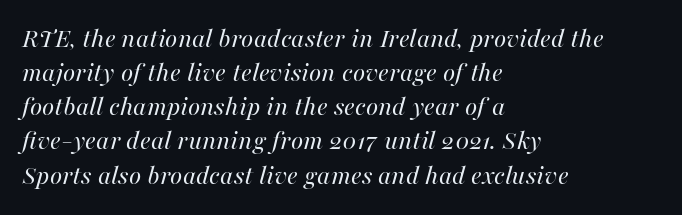
Q: Is the text bold? A: No.
Q: Is the text italic (slanted)? A: Yes, it leans right by about 16 degrees.
Q: Is the text underlined? A: No.
Q: How is the paragraph aligned? A: Left-aligned.
Q: Is the spacing between letters normal or unusually wide? A: Normal.
Q: Width (condensed, normal, or wide)? A: Normal.
Q: Stroke contrast? A: High.
Q: x-height? A: Medium.
Q: Monospaced? A: No.
